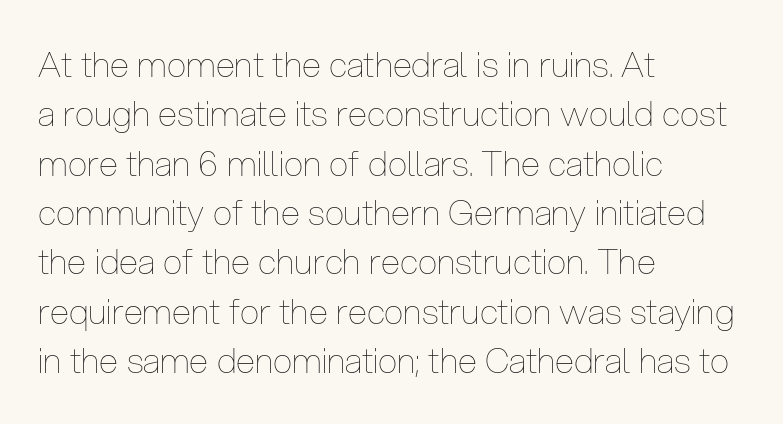
Q: Is the text bold? A: No.
Q: Is the text italic (slanted)? A: No, it is upright.
Q: Is the text underlined? A: No.
Q: How is the paragraph aligned? A: Left-aligned.
Q: Is the spacing between letters normal or unusually wide? A: Normal.
Q: Is the spacing between lines tight, normal or loose? A: Normal.
Q: Width (condensed, normal, or wide)? A: Condensed.
Q: Stroke contrast? A: Low.
Q: x-height? A: Medium.
Q: Monospaced? A: No.
